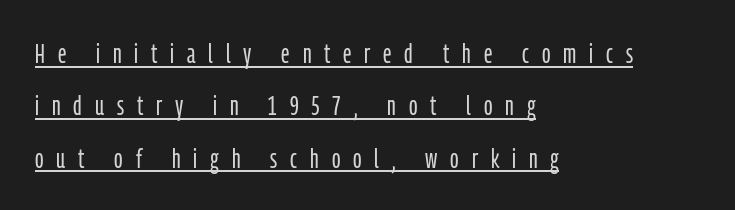
Q: Is the text bold? A: No.
Q: Is the text italic (slanted)? A: No, it is upright.
Q: Is the typeface a serif or a sans-serif typeface? A: Sans-serif.
Q: Is the text underlined? A: Yes.
Q: How is the paragraph aligned? A: Left-aligned.
Q: Is the spacing between letters normal or unusually wide? A: Unusually wide.
Q: Width (condensed, normal, or wide)? A: Condensed.
Q: Stroke contrast? A: Low.
Q: x-height? A: Medium.
Q: Monospaced? A: No.
